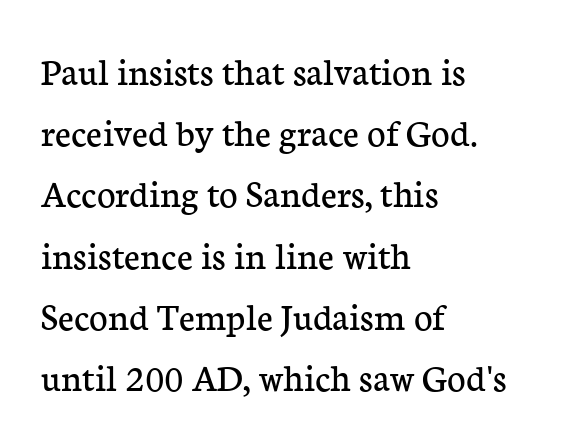
Q: Is the text bold? A: No.
Q: Is the text italic (slanted)? A: No, it is upright.
Q: Is the typeface a serif or a sans-serif typeface? A: Serif.
Q: Is the text underlined? A: No.
Q: How is the paragraph aligned? A: Left-aligned.
Q: Is the spacing between letters normal or unusually wide? A: Normal.
Q: Is the spacing between lines tight, normal or loose? A: Normal.
Q: Width (condensed, normal, or wide)? A: Normal.
Q: Stroke contrast? A: Low.
Q: x-height? A: Medium.
Q: Monospaced? A: No.
